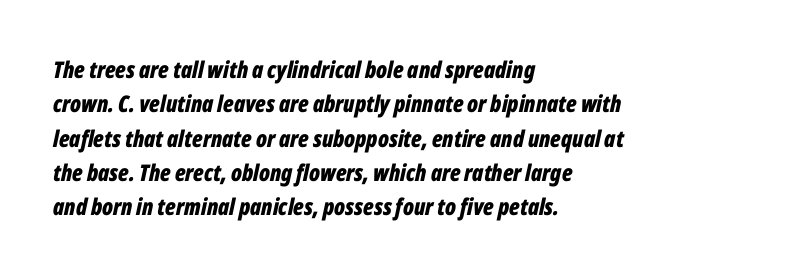
The image shows 23 px bold type, italic (leaning right); set left-aligned, normal line spacing (1.49x), normal letter spacing, not underlined.
